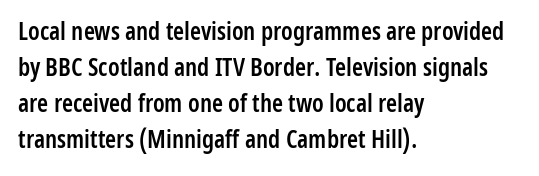
The image shows 25 px text type, upright; set left-aligned, normal line spacing (1.44x), normal letter spacing, not underlined.
